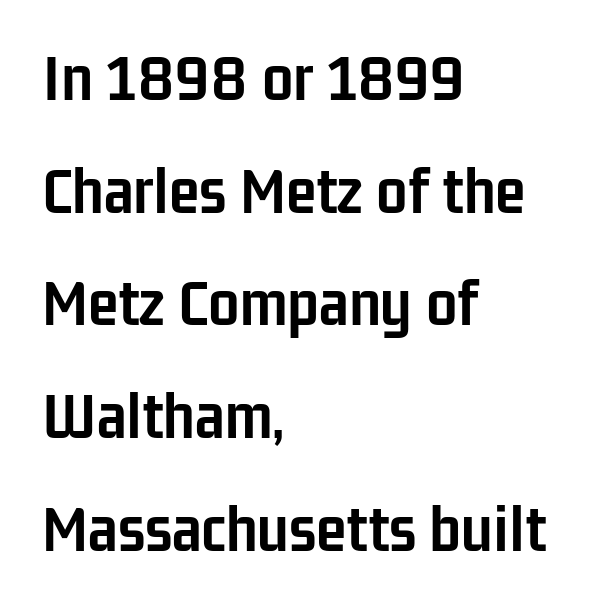
The image shows 70 px semibold, condensed sans-serif type, upright; set left-aligned, normal line spacing (1.61x), normal letter spacing, not underlined; low stroke contrast and a medium x-height.
